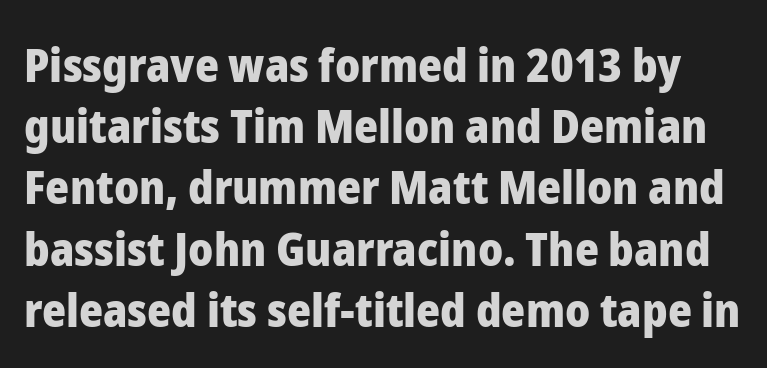
The image shows 46 px heavy sans-serif type, upright; set normal line spacing (1.33x), normal letter spacing, not underlined; low stroke contrast and a medium x-height.
